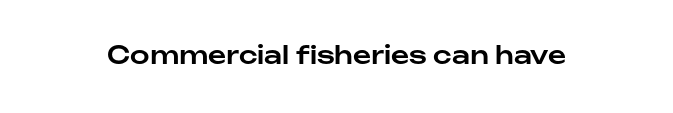
If you drew a line through each stem, it would be perfectly vertical. Characters follow at the spacing the type designer built in. The words here are not underlined.
